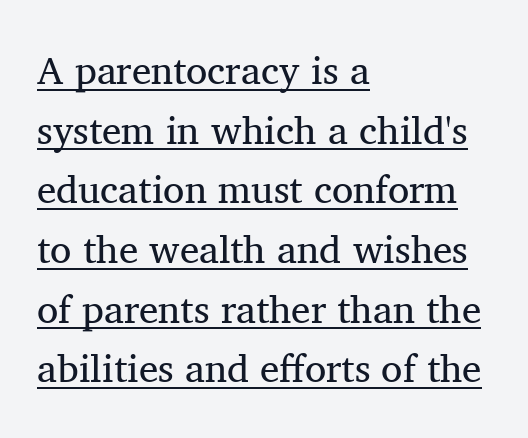
The rendered words wear a rule along their underside. Is this a fixed-width face? No — the glyphs have proportional, varying widths. The face used here is rendered with its standard letterfit. When letters stand straight like this, we call the style roman or upright. What kind of face is this? One with serifs.
